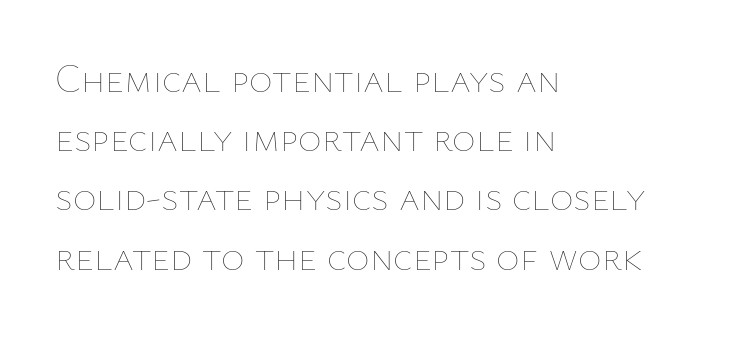
Check the space under the baseline: it is left empty. This sample uses an upright cut, with every glyph sitting square on the baseline. Letter spacing: default. Is this a heavy cut? Hardly; it is regular or lighter.
